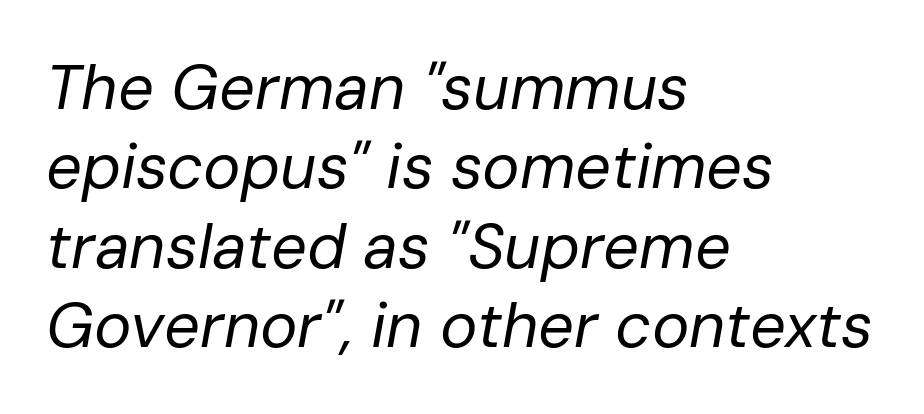
The image shows 63 px regular-weight type, italic (leaning right); set left-aligned, normal line spacing (1.26x), normal letter spacing, not underlined; low stroke contrast and a medium x-height.
